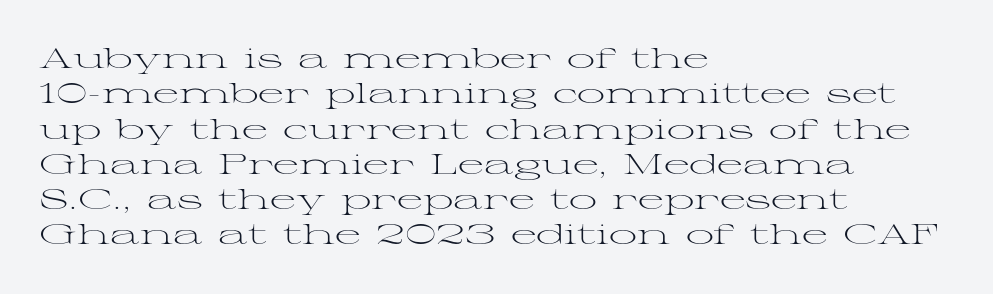
{"serif": "yes", "italic": "no", "bold": "no", "weight": "light", "width": "wide", "stroke_contrast": "medium", "x_height": "medium", "monospaced": "no", "underline": "no", "align": "left", "line_spacing": "normal", "line_spacing_ratio": 1.26, "letter_spacing": "normal", "letter_spacing_em": 0.0, "glyph_px": 28}
